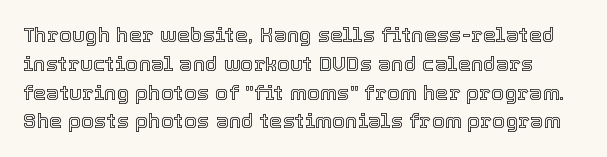
The image shows 21 px text type, upright; set normal line spacing (1.37x), normal letter spacing, not underlined.
